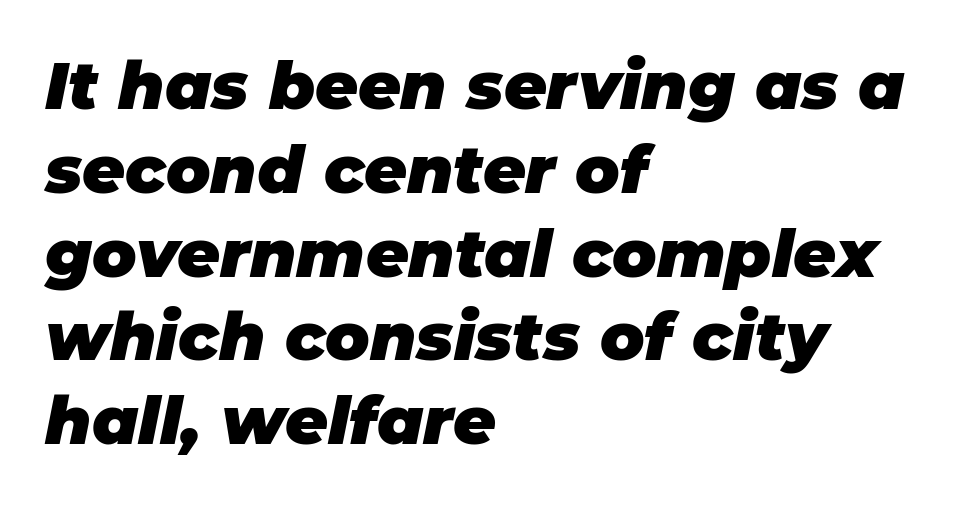
Q: Is the text bold? A: Yes.
Q: Is the text italic (slanted)? A: Yes, it leans right by about 11 degrees.
Q: Is the text underlined? A: No.
Q: How is the paragraph aligned? A: Left-aligned.
Q: Is the spacing between letters normal or unusually wide? A: Normal.
Q: Is the spacing between lines tight, normal or loose? A: Normal.
Q: Width (condensed, normal, or wide)? A: Normal.
Q: Stroke contrast? A: Low.
Q: x-height? A: Large.
Q: Monospaced? A: No.
